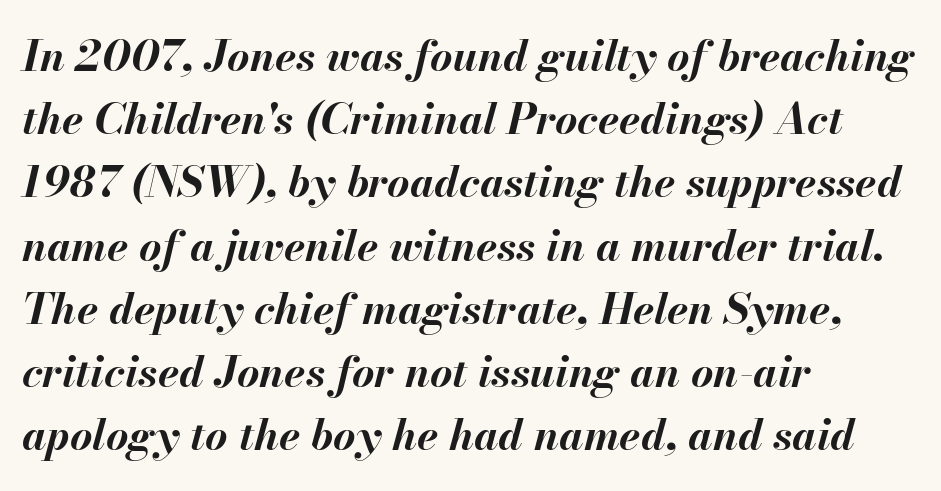
{"italic": "yes", "lean": "right", "slant_degrees": 13, "bold": "yes", "weight": "bold", "width": "normal", "stroke_contrast": "medium", "x_height": "small", "monospaced": "no", "underline": "no", "align": "left", "line_spacing": "normal", "line_spacing_ratio": 1.47, "letter_spacing": "normal", "letter_spacing_em": 0.0, "glyph_px": 43}
